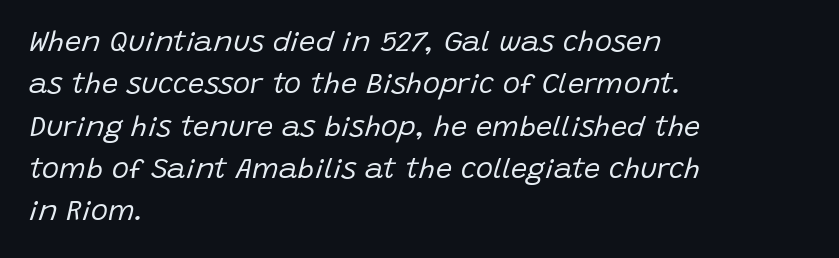
Letters rest on an invisible, unmarked baseline. Which margin do the lines hug? The left one — the right edge is uneven. If you measured baseline to baseline, you'd find a middling distance. Varying glyph widths throughout — classic text-font behaviour. These lines keep a tight, regular rhythm from letter to letter.
